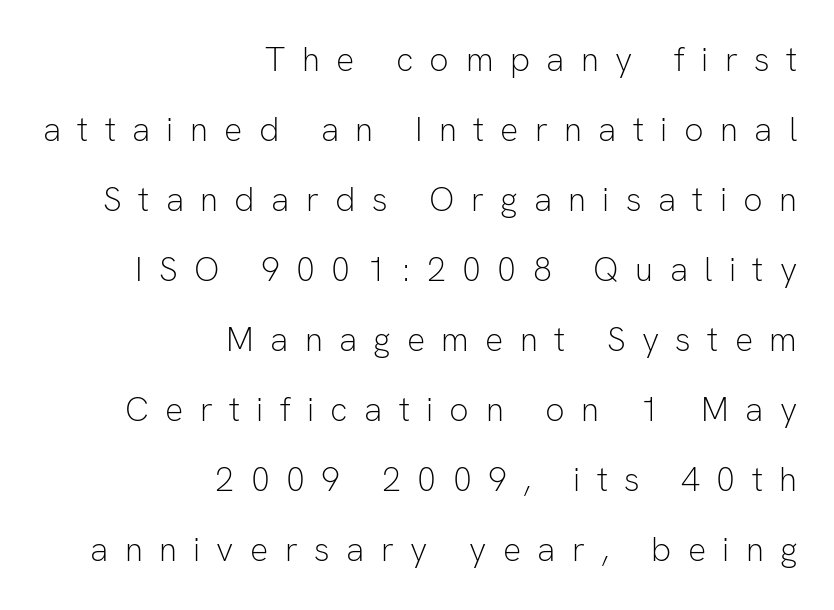
Posture: vertical. These lines are rendered in a variable-pitch font. Inter-character spacing is expanded well beyond the font's built-in metrics. This sample is right-justified, so line beginnings fall wherever the words allow. Descender tails drop into unmarked territory.
